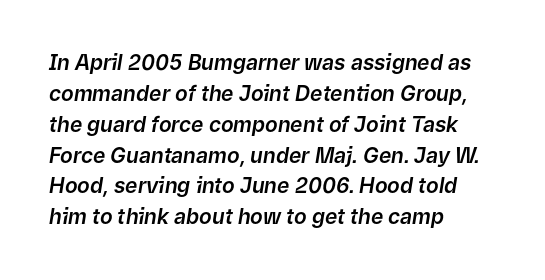
Q: Is the text italic (slanted)? A: Yes, it leans right by about 9 degrees.
Q: Is the text underlined? A: No.
Q: How is the paragraph aligned? A: Left-aligned.
Q: Is the spacing between letters normal or unusually wide? A: Normal.
Q: Is the spacing between lines tight, normal or loose? A: Normal.
